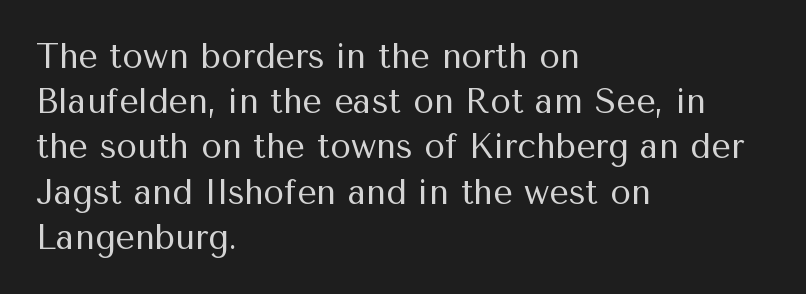
How are the letters spaced? Ordinarily, with no added tracking. Nope, no serifs anywhere on these letters. Character widths vary here, with narrow letters taking less room than wide ones. These glyphs show unthickened strokes, regular width or finer. Do the letters lean? They stand straight. The paragraph shown leans on its left margin.
